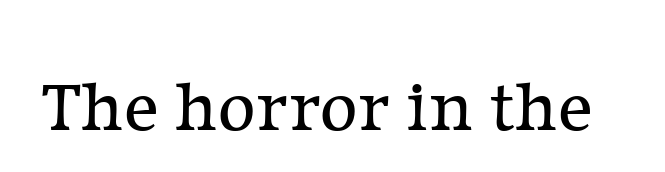
The tracking reads as untouched default to a designer's eye. The passage shown is not bold in any degree. Every character sits straight up, as roman type does. You can tell from the footed stems that serif type was used.
